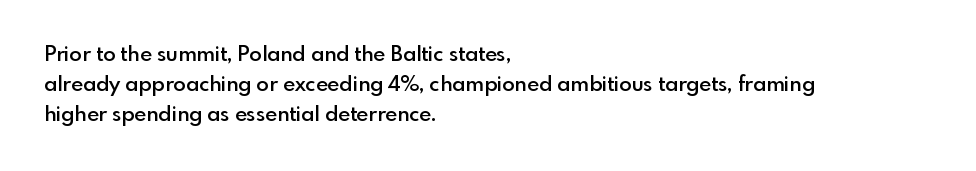
{"italic": "no", "bold": "semi", "underline": "no", "align": "left", "line_spacing": "normal", "line_spacing_ratio": 1.43, "letter_spacing": "normal", "letter_spacing_em": 0.0, "glyph_px": 21}
